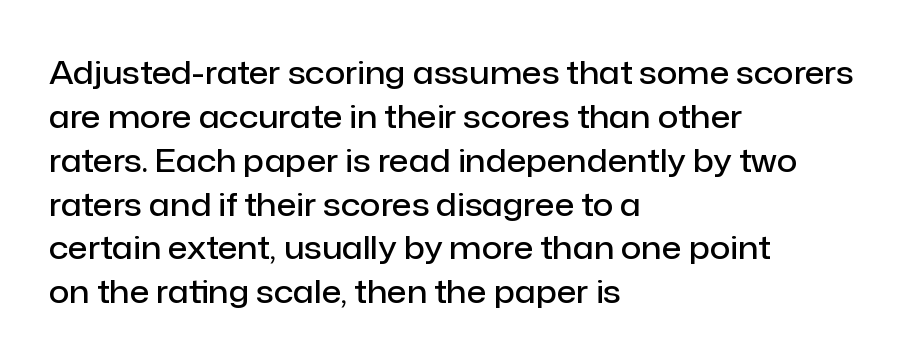
Q: Is the text bold? A: Semi-bold.
Q: Is the text italic (slanted)? A: No, it is upright.
Q: Is the typeface a serif or a sans-serif typeface? A: Sans-serif.
Q: Is the text underlined? A: No.
Q: How is the paragraph aligned? A: Left-aligned.
Q: Is the spacing between letters normal or unusually wide? A: Normal.
Q: Is the spacing between lines tight, normal or loose? A: Normal.
Q: Width (condensed, normal, or wide)? A: Normal.
Q: Stroke contrast? A: Low.
Q: x-height? A: Medium.
Q: Monospaced? A: No.
